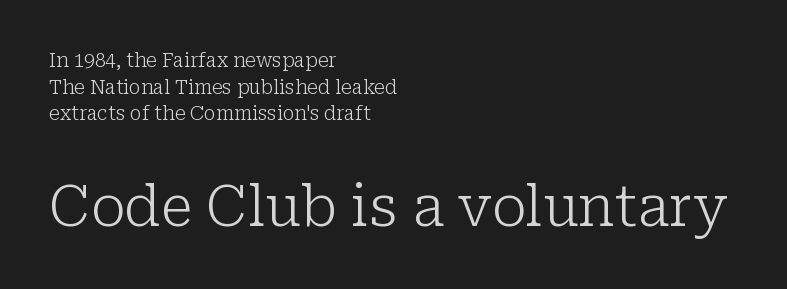
{"serif": "yes", "italic": "no", "bold": "no", "weight": "light", "width": "normal", "stroke_contrast": "low", "x_height": "medium", "monospaced": "no", "underline": "no", "align": "left", "line_spacing": "normal", "line_spacing_ratio": 1.4, "letter_spacing": "normal", "letter_spacing_em": 0.0, "larger_block": "second", "size_ratio": 2.95, "glyph_px": 56}
